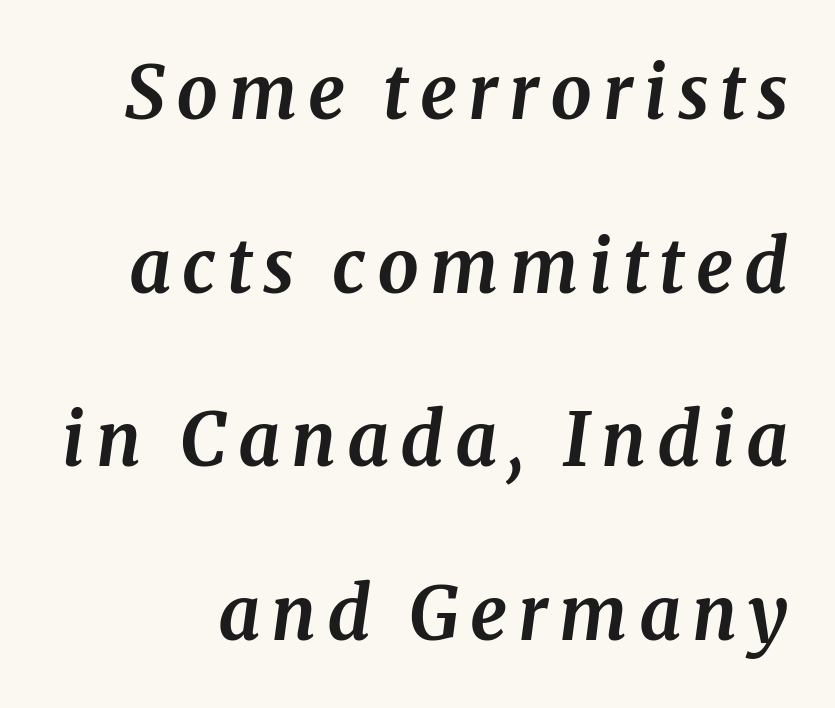
The image shows 73 px bold serif type, italic (leaning right); set loose line spacing (2.38x), not underlined; medium stroke contrast and a medium x-height.
